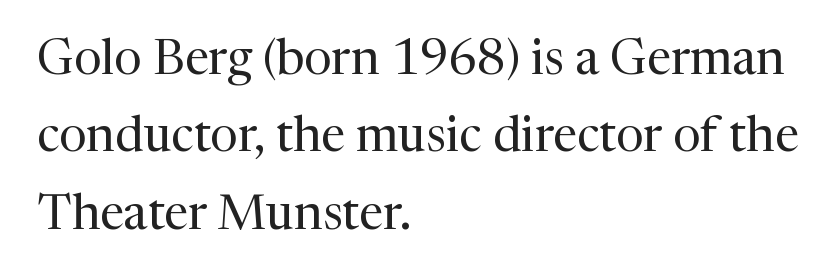
The image shows 49 px regular-weight serif type, upright; set left-aligned, normal line spacing (1.58x), normal letter spacing, not underlined; medium stroke contrast and a medium x-height.
